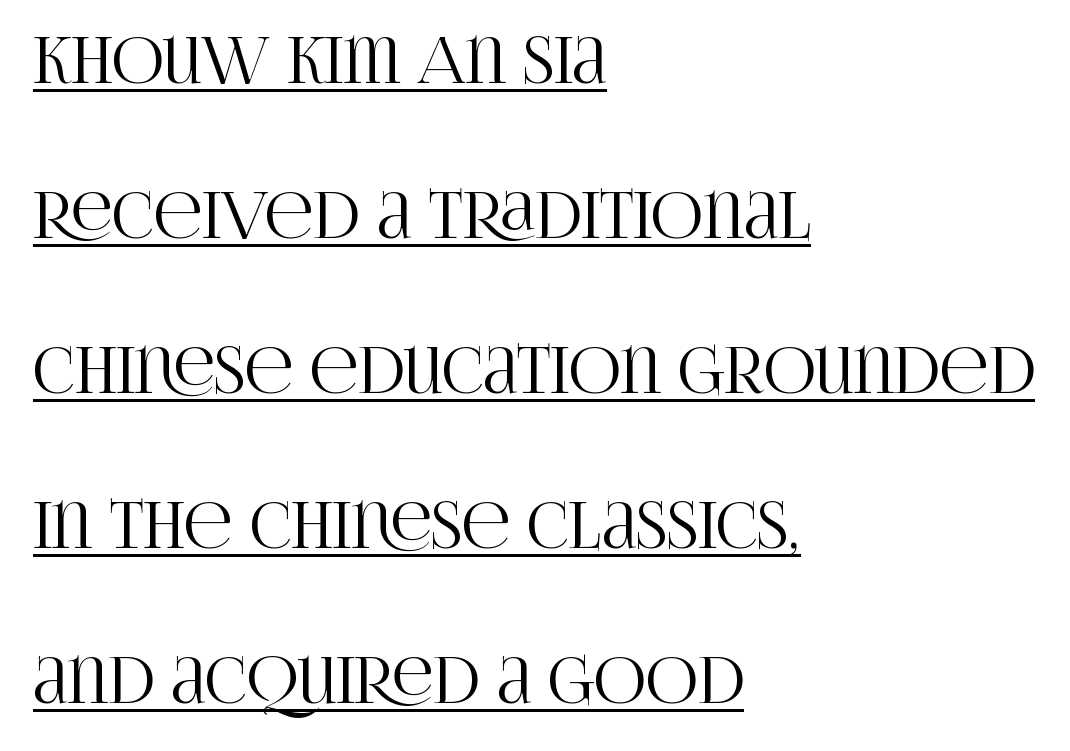
Q: Is the text italic (slanted)? A: No, it is upright.
Q: Is the typeface a serif or a sans-serif typeface? A: Serif.
Q: Is the text underlined? A: Yes.
Q: How is the paragraph aligned? A: Left-aligned.
Q: Is the spacing between letters normal or unusually wide? A: Normal.
Q: Is the spacing between lines tight, normal or loose? A: Loose.
Q: Width (condensed, normal, or wide)? A: Condensed.
Q: Stroke contrast? A: High.
Q: x-height? A: Large.
Q: Monospaced? A: No.
